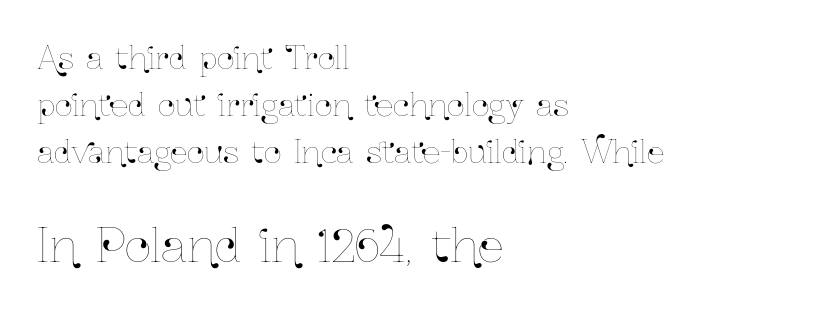
{"italic": "no", "width": "condensed", "stroke_contrast": "low", "x_height": "medium", "monospaced": "no", "underline": "no", "align": "left", "line_spacing": "normal", "line_spacing_ratio": 1.52, "letter_spacing": "normal", "letter_spacing_em": 0.0, "larger_block": "second", "size_ratio": 1.48, "glyph_px": 46}
